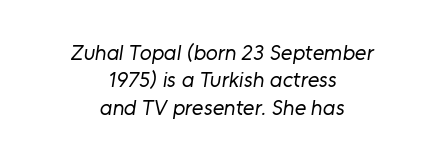
Reading down the block, each line starts at a different indent, mirrored at its end. Letters rest on an invisible, unmarked baseline. The face looks like a standard text weight, possibly lighter. The type is set solid horizontally, with unmodified tracking.
